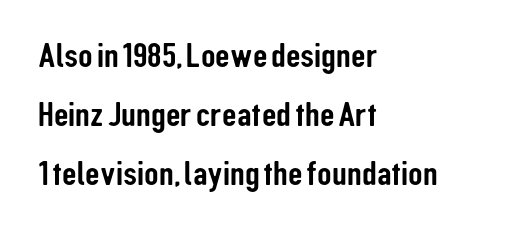
The image shows 36 px condensed sans-serif type, upright; set left-aligned, normal line spacing (1.64x), normal letter spacing, not underlined; low stroke contrast and a medium x-height.
